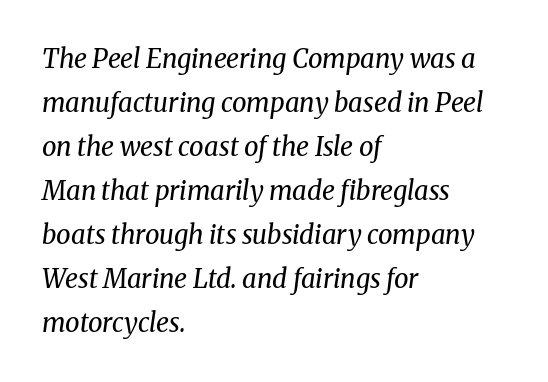
{"italic": "yes", "lean": "right", "slant_degrees": 8, "bold": "no", "underline": "no", "align": "left", "line_spacing": "normal", "line_spacing_ratio": 1.69, "letter_spacing": "normal", "letter_spacing_em": 0.0, "glyph_px": 26}
